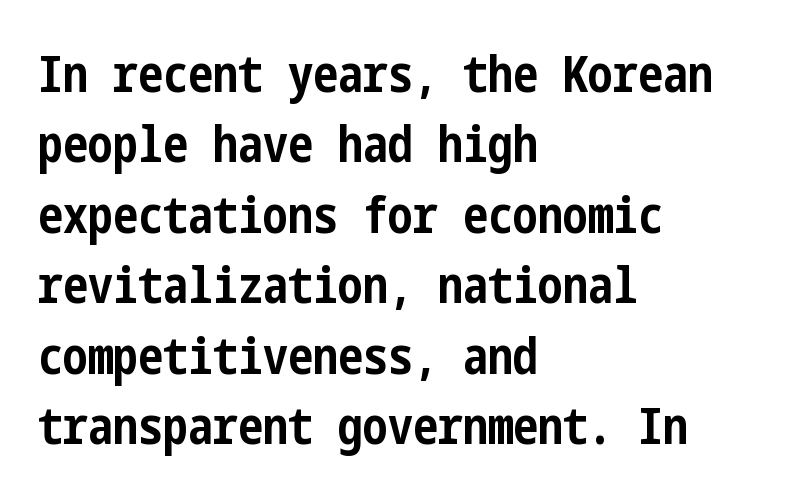
Q: Is the text bold? A: Yes.
Q: Is the text italic (slanted)? A: No, it is upright.
Q: Is the typeface a serif or a sans-serif typeface? A: Sans-serif.
Q: Is the text underlined? A: No.
Q: How is the paragraph aligned? A: Left-aligned.
Q: Is the spacing between letters normal or unusually wide? A: Normal.
Q: Is the spacing between lines tight, normal or loose? A: Normal.
Q: Width (condensed, normal, or wide)? A: Condensed.
Q: Stroke contrast? A: Low.
Q: x-height? A: Medium.
